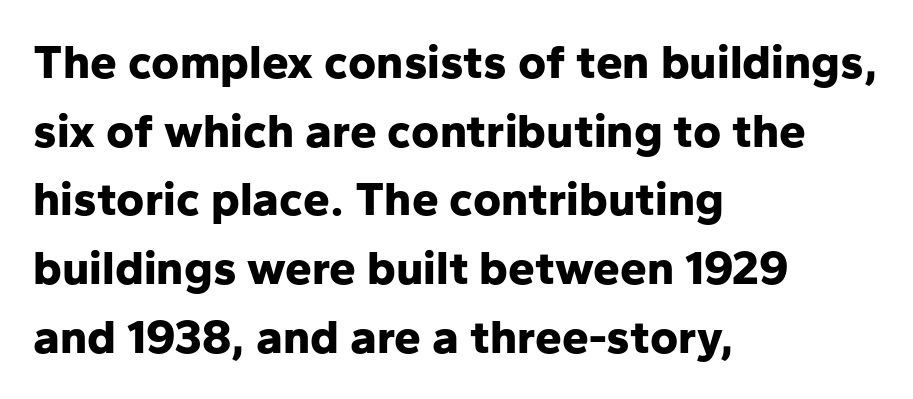
I'd describe the lettering as bold — thick and assertive. Descender tails drop into unmarked territory. The paragraph has a hard left edge and a soft right edge. This sample uses an upright cut, with every glyph sitting square on the baseline. The rendering keeps characters at their native spacing.
